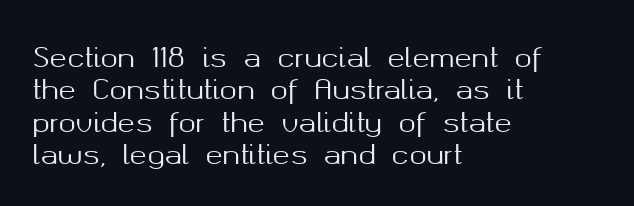
The image shows 26 px text type, upright; set left-aligned, normal line spacing (1.25x), normal letter spacing, not underlined.
